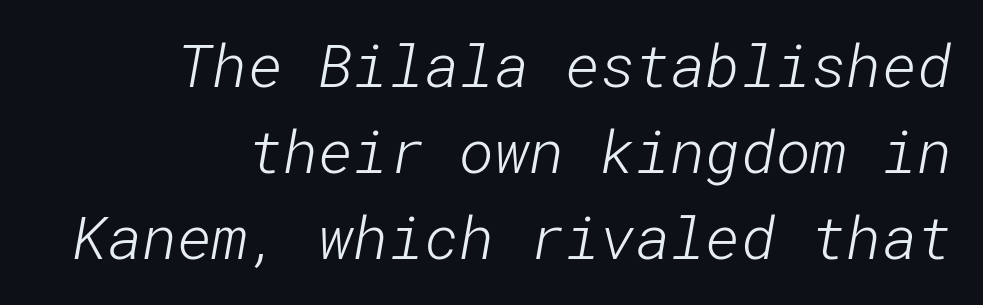
{"serif": "no", "bold": "no", "weight": "light", "width": "normal", "stroke_contrast": "low", "x_height": "medium", "underline": "no", "align": "right", "line_spacing": "normal", "line_spacing_ratio": 1.43, "letter_spacing": "normal", "letter_spacing_em": 0.0, "glyph_px": 60}
